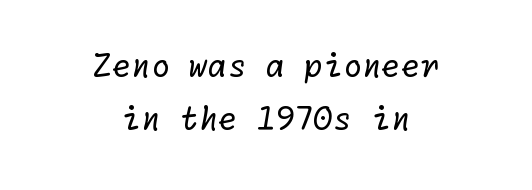
The image shows 31 px regular-weight sans-serif type; set centered, line spacing 1.72x, normal letter spacing, not underlined; low stroke contrast and a medium x-height.
